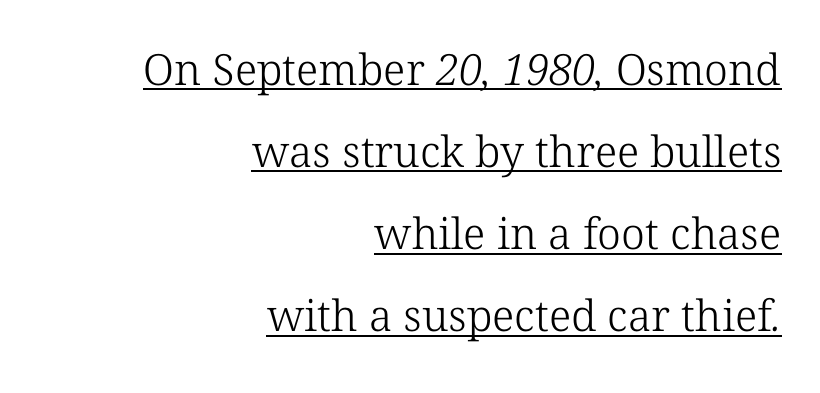
The image shows 43 px light serif type; set right-aligned, loose line spacing (1.91x), normal letter spacing, underlined; low stroke contrast and a medium x-height.
